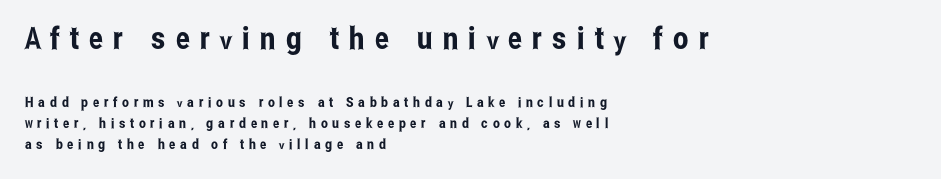
Upright lettering throughout. Size contrast runs from large at the top to small at the bottom. A student would call this left alignment; a typographer would say flush left, rag right. Type style note: lacks serifs. The type is letterspaced generously, with wide tracking. The passage shown is not underscored anywhere.
